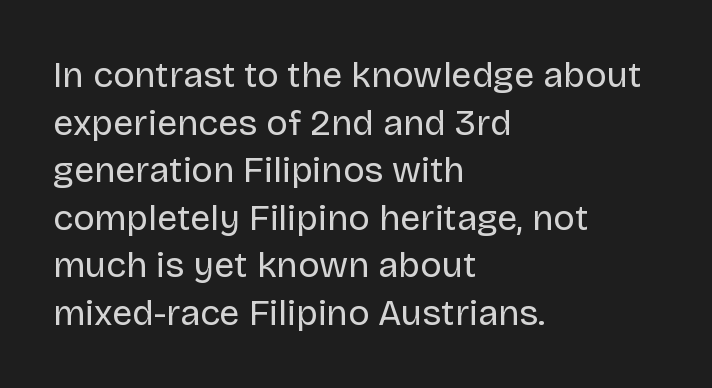
Ascenders rise straight up at ninety degrees. The characters display no serif detailing; their extremities are plain. These lines stack with their left ends in a neat column. Looks like regular typesetting: each glyph gets only the width it needs. The letters look calm and open, with moderate or lighter stems. Underline: absent.
